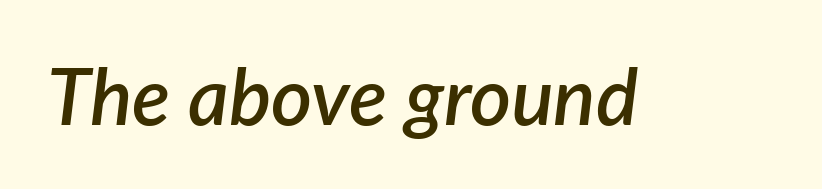
{"italic": "yes", "lean": "right", "slant_degrees": 7, "bold": "semi", "weight": "semibold", "width": "normal", "stroke_contrast": "low", "x_height": "medium", "monospaced": "no", "underline": "no", "letter_spacing": "normal", "letter_spacing_em": 0.0, "glyph_px": 79}
